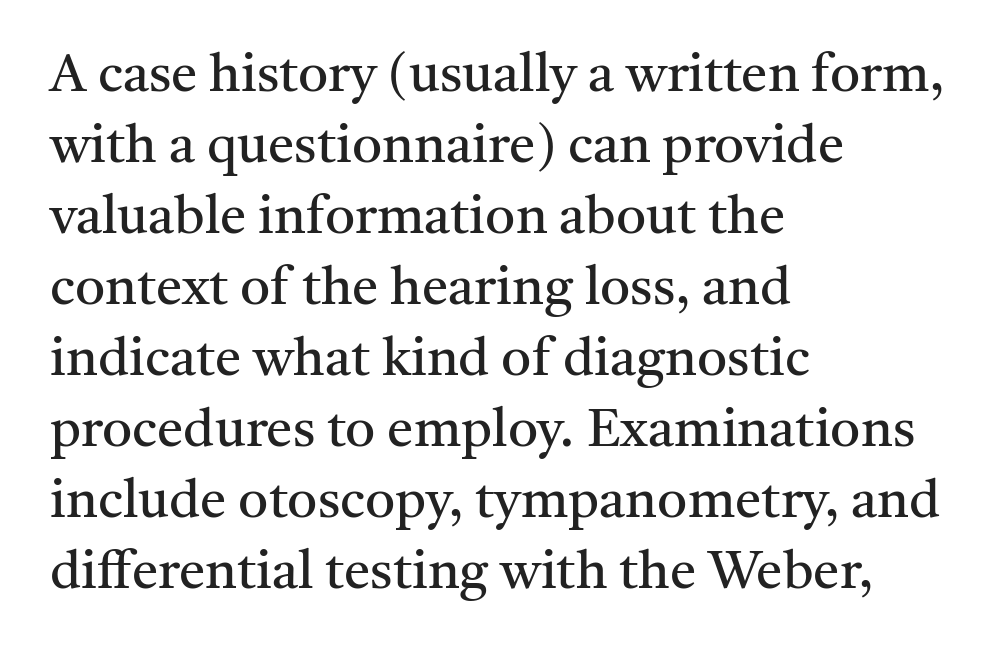
{"serif": "yes", "italic": "no", "bold": "no", "weight": "regular", "width": "normal", "stroke_contrast": "medium", "x_height": "medium", "monospaced": "no", "underline": "no", "align": "left", "line_spacing": "normal", "line_spacing_ratio": 1.34, "letter_spacing": "normal", "letter_spacing_em": 0.0, "glyph_px": 53}
